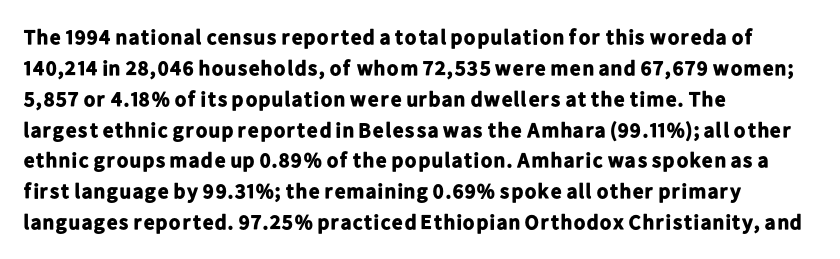
{"italic": "no", "bold": "yes", "underline": "no", "align": "left", "line_spacing": "normal", "line_spacing_ratio": 1.47, "letter_spacing": "normal", "letter_spacing_em": 0.0, "glyph_px": 21}
